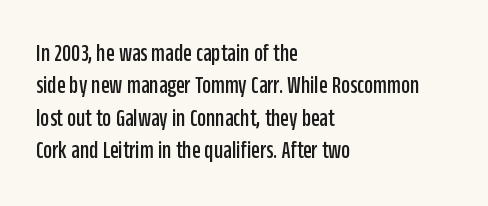
Is there much room between lines? A standard amount, neither cramped nor airy. The passage shown is not underscored anywhere. Visually the block forms a straight wall on the left and a jagged coastline on the right. The lettering holds an erect, upright posture throughout. This rendering leaves character spacing at its baseline value.
